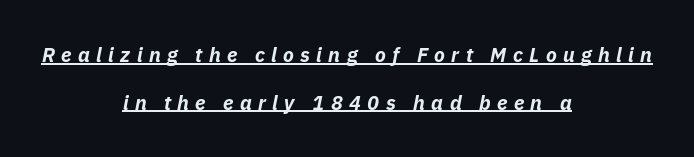
The space between consecutive lines is lavish. The tracking reads as deliberately expanded to a designer's eye. A rule runs beneath these lines of type. Horizontal alignment here is central, giving a formal, balanced look.
